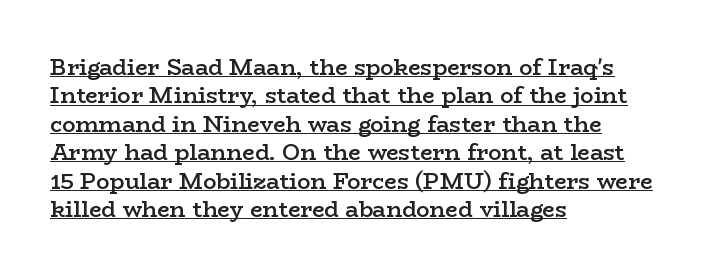
{"italic": "no", "bold": "semi", "underline": "yes", "align": "left", "line_spacing": "normal", "line_spacing_ratio": 1.29, "letter_spacing": "normal", "letter_spacing_em": 0.0, "glyph_px": 22}
